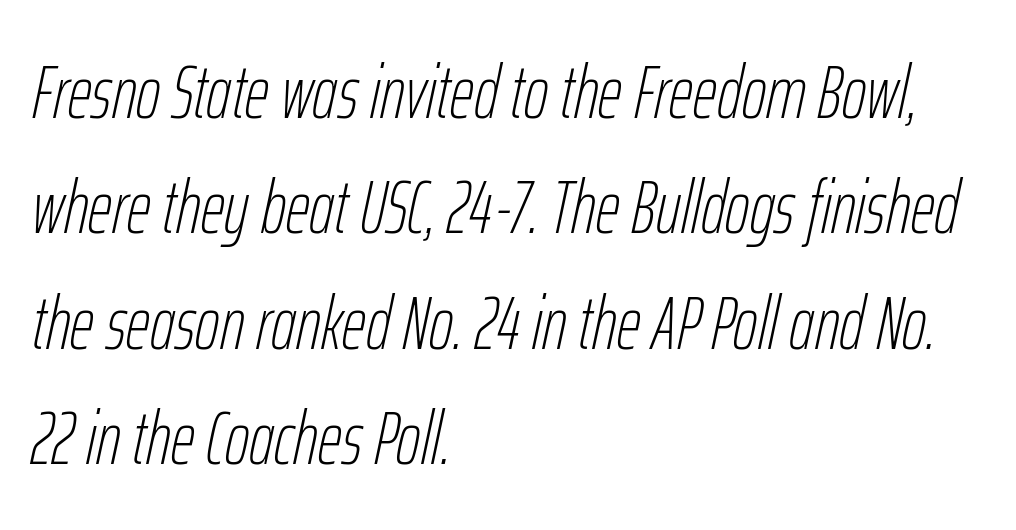
{"italic": "yes", "lean": "right", "slant_degrees": 12, "bold": "no", "weight": "thin", "width": "condensed", "stroke_contrast": "low", "x_height": "medium", "monospaced": "no", "underline": "no", "align": "left", "line_spacing": "normal", "line_spacing_ratio": 1.54, "letter_spacing": "normal", "letter_spacing_em": 0.0, "glyph_px": 75}
